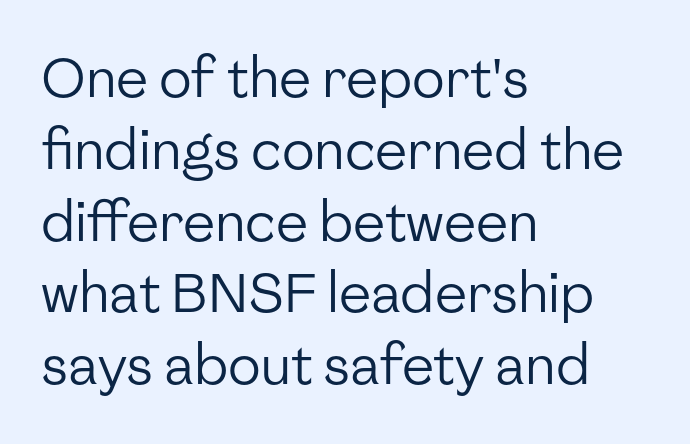
Q: Is the text bold? A: No.
Q: Is the text italic (slanted)? A: No, it is upright.
Q: Is the typeface a serif or a sans-serif typeface? A: Sans-serif.
Q: Is the text underlined? A: No.
Q: How is the paragraph aligned? A: Left-aligned.
Q: Is the spacing between letters normal or unusually wide? A: Normal.
Q: Is the spacing between lines tight, normal or loose? A: Normal.
Q: Width (condensed, normal, or wide)? A: Normal.
Q: Stroke contrast? A: Low.
Q: x-height? A: Medium.
Q: Monospaced? A: No.
